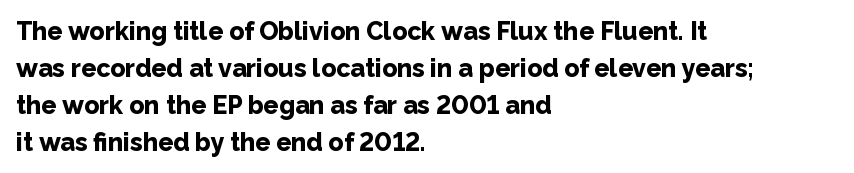
Q: Is the text bold? A: Yes.
Q: Is the text italic (slanted)? A: No, it is upright.
Q: Is the text underlined? A: No.
Q: How is the paragraph aligned? A: Left-aligned.
Q: Is the spacing between letters normal or unusually wide? A: Normal.
Q: Is the spacing between lines tight, normal or loose? A: Normal.
